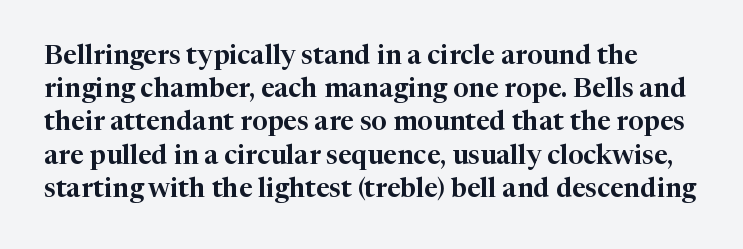
{"italic": "no", "underline": "no", "line_spacing_ratio": 1.23, "letter_spacing": "normal", "letter_spacing_em": 0.0, "glyph_px": 27}
